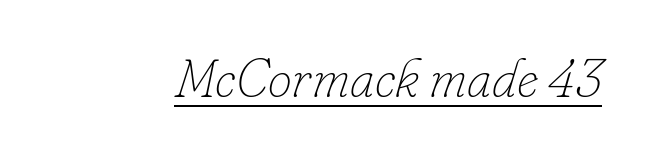
{"italic": "yes", "lean": "right", "slant_degrees": 16, "bold": "no", "weight": "thin", "width": "normal", "stroke_contrast": "low", "x_height": "small", "monospaced": "no", "underline": "yes", "letter_spacing": "normal", "letter_spacing_em": 0.0, "glyph_px": 54}
